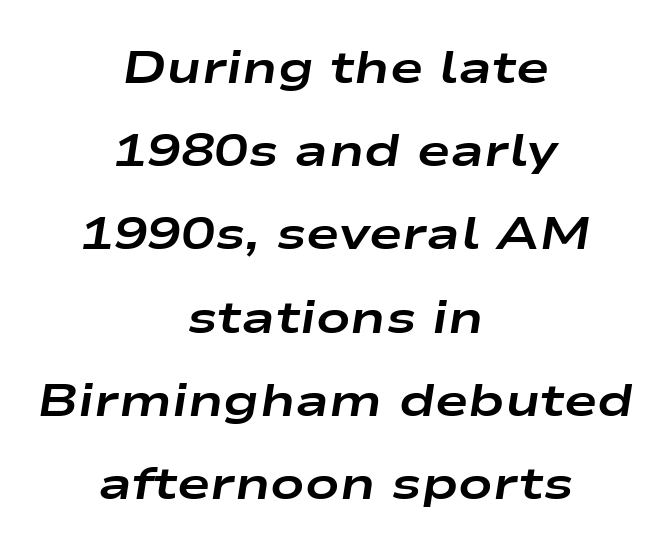
{"italic": "yes", "lean": "right", "slant_degrees": 9, "bold": "yes", "weight": "bold", "width": "wide", "stroke_contrast": "low", "x_height": "medium", "monospaced": "no", "underline": "no", "align": "center", "line_spacing_ratio": 1.85, "letter_spacing": "normal", "letter_spacing_em": 0.0, "glyph_px": 45}
